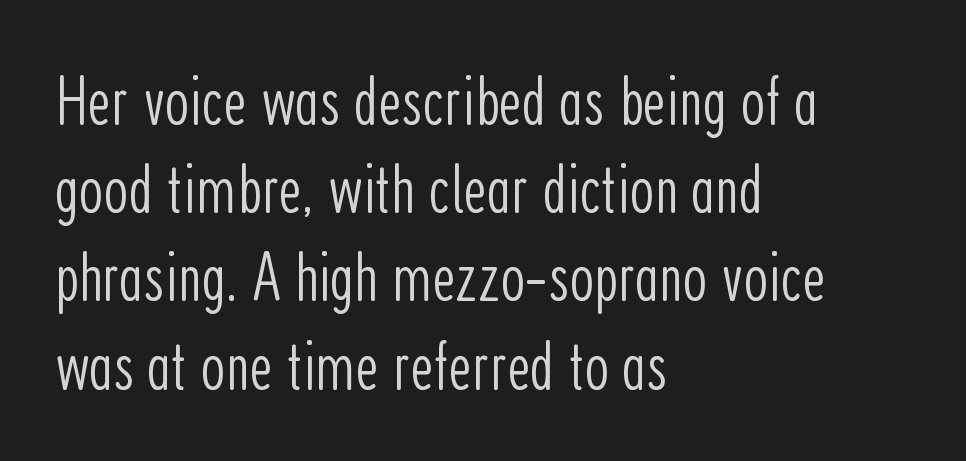
Bold? No — there's no thickening of the strokes. Horizontal bands of white between lines are of average thickness. The lines in this sample share a left origin and differ only in where they stop. The passage shown is typed in a proportional face where columns would drift. Note: no serifs on the glyphs. Letter spacing: default.
